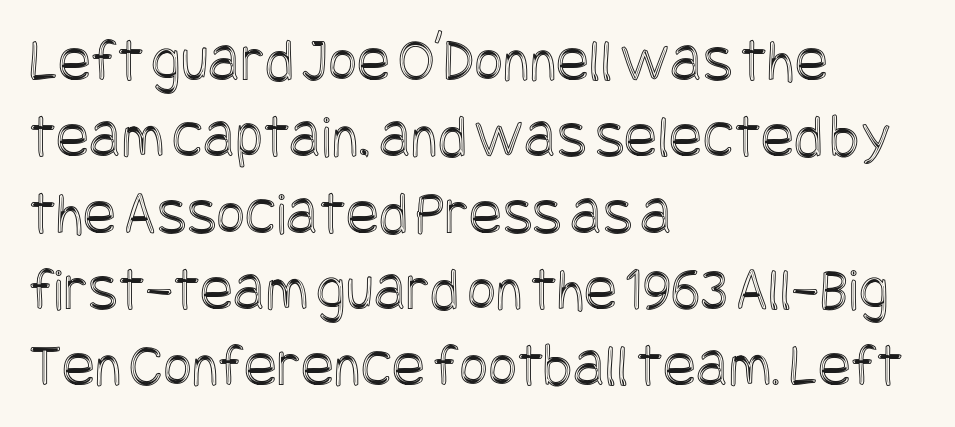
The image shows 62 px condensed type, upright; set left-aligned, line spacing 1.23x, normal letter spacing, not underlined; a large x-height.
